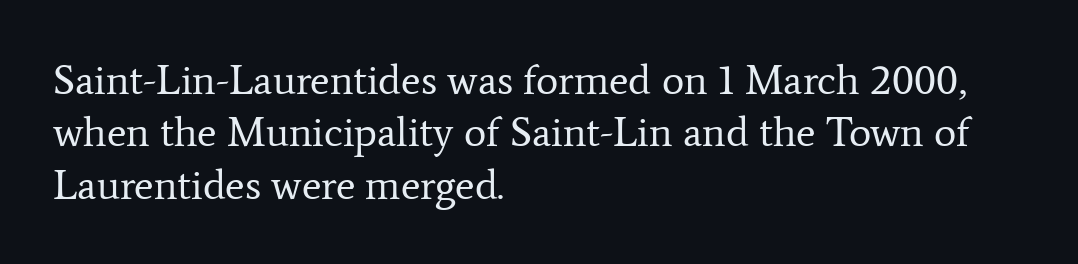
The image shows 42 px regular-weight serif type, upright; set left-aligned, normal line spacing (1.25x), normal letter spacing, not underlined; low stroke contrast and a medium x-height.
